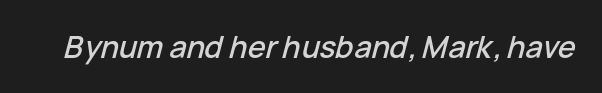
The font's italic variant was chosen for this text. The space directly below the letters is spotless. The letters advance in unequal steps, a hallmark of proportional type. Students, note that the glyphs here touch the page at normal intervals.
